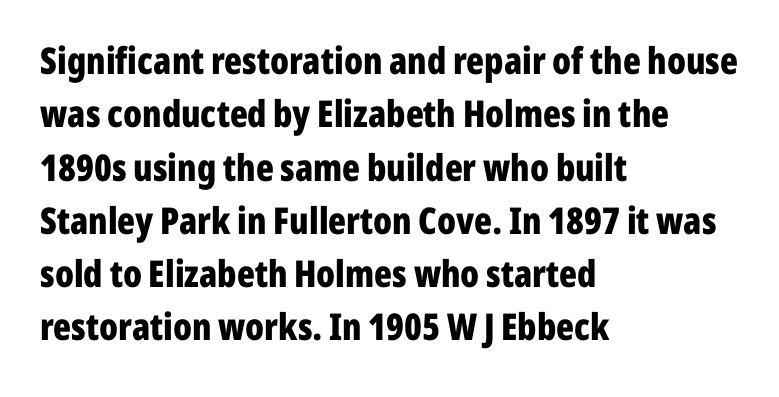
The letters stand upright; this is a roman face. Type style note: lacks serifs. The face used here is proportionally spaced, like ordinary book or web type. The block of text has a typical density, with ordinary space between rows. Chunky letters — that's bold for sure.
